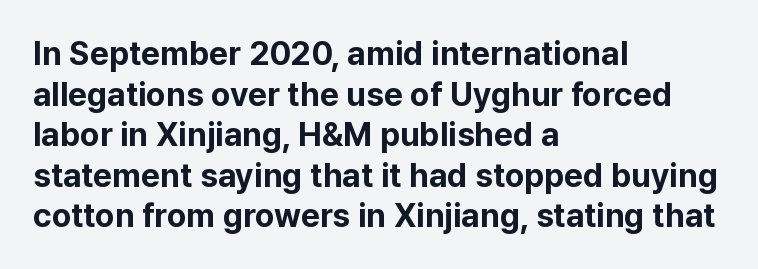
Q: Is the text bold? A: Yes.
Q: Is the text italic (slanted)? A: No, it is upright.
Q: Is the typeface a serif or a sans-serif typeface? A: Sans-serif.
Q: Is the text underlined? A: No.
Q: How is the paragraph aligned? A: Left-aligned.
Q: Is the spacing between letters normal or unusually wide? A: Normal.
Q: Width (condensed, normal, or wide)? A: Normal.
Q: Stroke contrast? A: Low.
Q: x-height? A: Medium.
Q: Monospaced? A: No.
